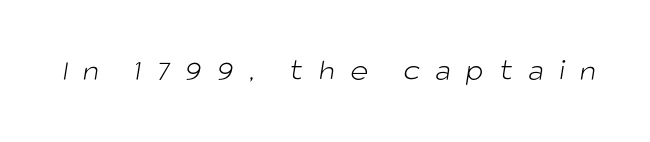
Unmarked baselines from the first word to the last. The letters advance in unequal steps, a hallmark of proportional type. Here the glyphs are tracked loosely, breaking word shapes into spaced letters. The weight would be labelled regular, book, light, or lighter still.
